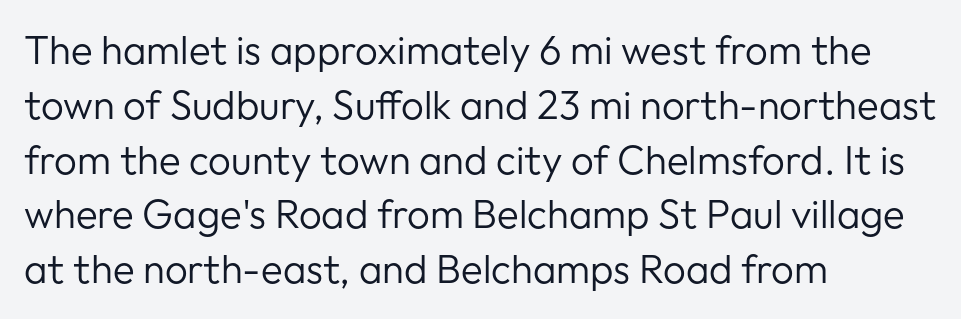
The image shows 40 px regular-weight sans-serif type, upright; set left-aligned, normal line spacing (1.37x), normal letter spacing, not underlined; low stroke contrast and a medium x-height.
